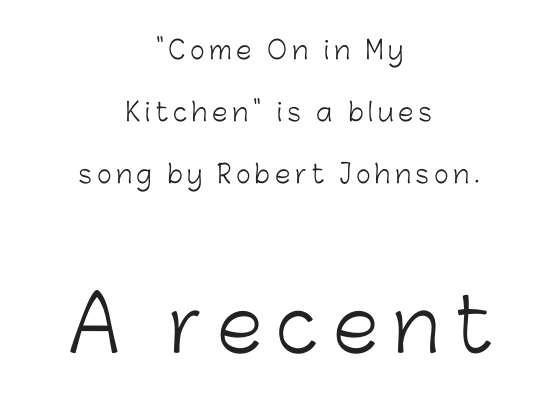
{"serif": "no", "italic": "no", "bold": "no", "weight": "light", "width": "normal", "stroke_contrast": "low", "x_height": "medium", "monospaced": "no", "underline": "no", "align": "center", "line_spacing": "loose", "line_spacing_ratio": 2.48, "larger_block": "second", "size_ratio": 2.96, "glyph_px": 74}
